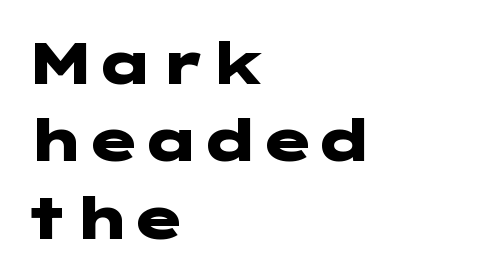
{"serif": "no", "italic": "no", "bold": "yes", "weight": "heavy", "width": "wide", "stroke_contrast": "low", "x_height": "medium", "underline": "no", "align": "left", "line_spacing": "normal", "line_spacing_ratio": 1.31, "letter_spacing": "normal", "letter_spacing_em": 0.0, "glyph_px": 59}
